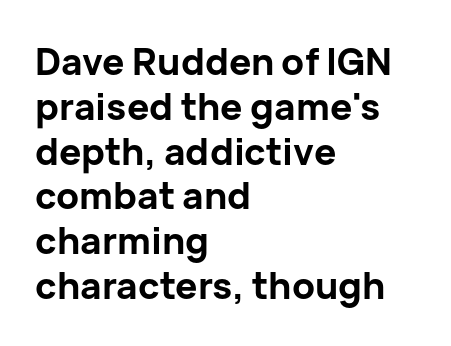
{"serif": "no", "italic": "no", "bold": "yes", "weight": "bold", "width": "normal", "stroke_contrast": "low", "x_height": "medium", "monospaced": "no", "underline": "no", "align": "left", "line_spacing_ratio": 1.21, "letter_spacing": "normal", "letter_spacing_em": 0.0, "glyph_px": 37}
